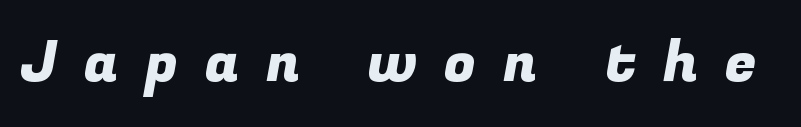
Q: Is the typeface a serif or a sans-serif typeface? A: Sans-serif.
Q: Is the text underlined? A: No.
Q: Is the spacing between letters normal or unusually wide? A: Unusually wide.
Q: Width (condensed, normal, or wide)? A: Normal.
Q: Stroke contrast? A: Low.
Q: x-height? A: Medium.
Q: Monospaced? A: No.
